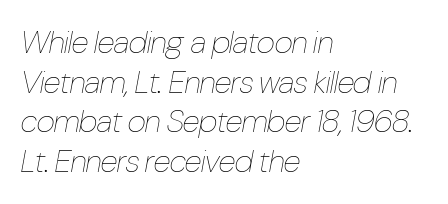
Q: Is the text bold? A: No.
Q: Is the text italic (slanted)? A: Yes, it leans right by about 10 degrees.
Q: Is the text underlined? A: No.
Q: How is the paragraph aligned? A: Left-aligned.
Q: Is the spacing between letters normal or unusually wide? A: Normal.
Q: Width (condensed, normal, or wide)? A: Condensed.
Q: Stroke contrast? A: Low.
Q: x-height? A: Medium.
Q: Monospaced? A: No.
